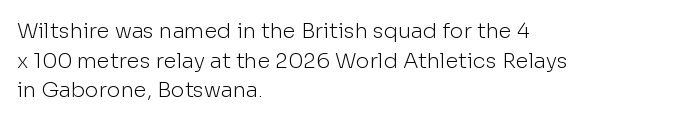
Q: Is the text bold? A: No.
Q: Is the text italic (slanted)? A: No, it is upright.
Q: Is the text underlined? A: No.
Q: How is the paragraph aligned? A: Left-aligned.
Q: Is the spacing between letters normal or unusually wide? A: Normal.
Q: Is the spacing between lines tight, normal or loose? A: Normal.
